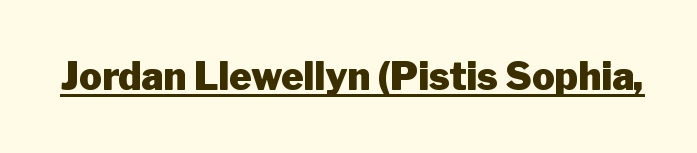
The image shows 38 px heavy sans-serif type, upright; set normal letter spacing, underlined; low stroke contrast and a medium x-height.
